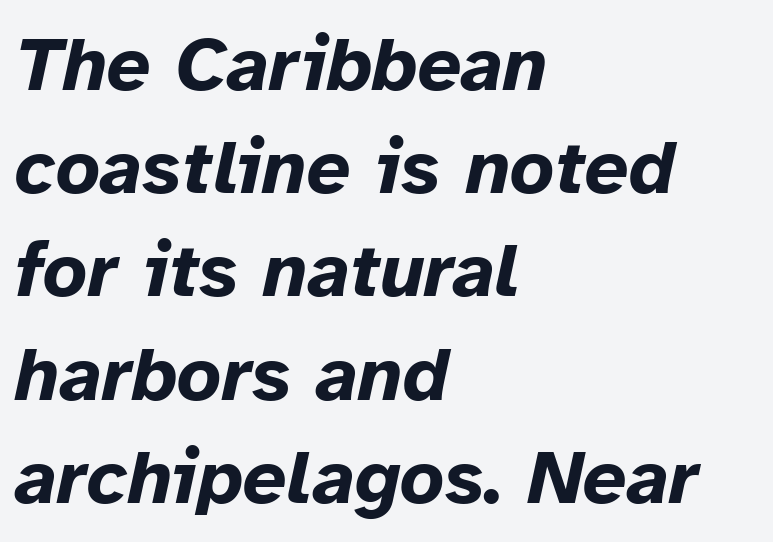
{"italic": "yes", "lean": "right", "slant_degrees": 12, "bold": "yes", "weight": "bold", "width": "normal", "stroke_contrast": "low", "x_height": "medium", "monospaced": "no", "underline": "no", "align": "left", "line_spacing": "normal", "line_spacing_ratio": 1.34, "letter_spacing": "normal", "letter_spacing_em": 0.0, "glyph_px": 77}
